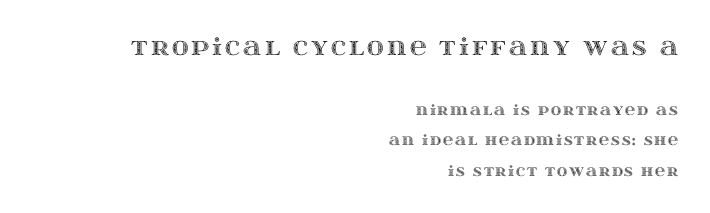
Line ends are locked; line starts wander. The axis of the letterforms is exactly vertical. The face used here appears at its bigger size in the upper chunk. Lines of text with bare space underneath.
